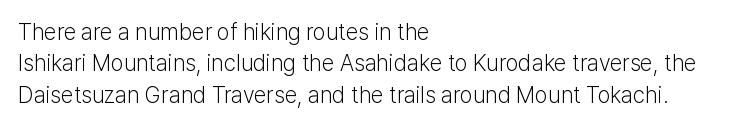
Q: Is the text bold? A: No.
Q: Is the text italic (slanted)? A: No, it is upright.
Q: Is the text underlined? A: No.
Q: How is the paragraph aligned? A: Left-aligned.
Q: Is the spacing between letters normal or unusually wide? A: Normal.
Q: Is the spacing between lines tight, normal or loose? A: Normal.
